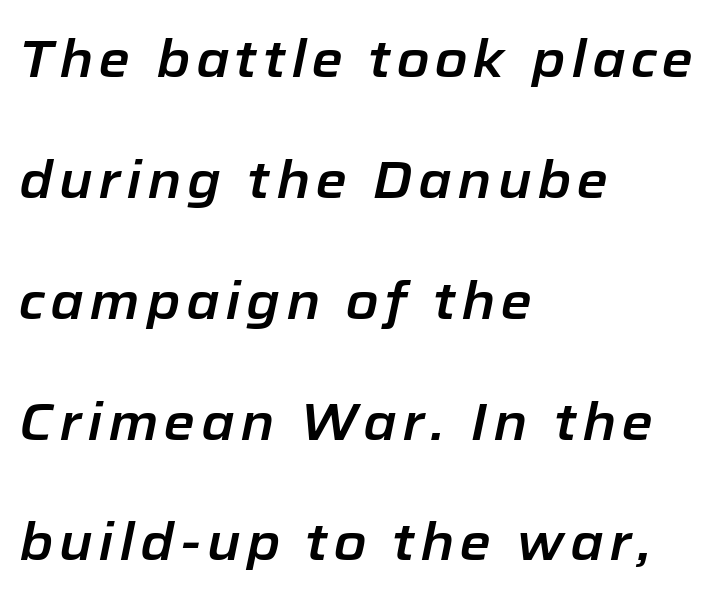
{"italic": "yes", "lean": "right", "slant_degrees": 12, "width": "normal", "stroke_contrast": "low", "x_height": "medium", "monospaced": "no", "underline": "no", "align": "left", "line_spacing": "loose", "line_spacing_ratio": 2.37, "glyph_px": 51}
